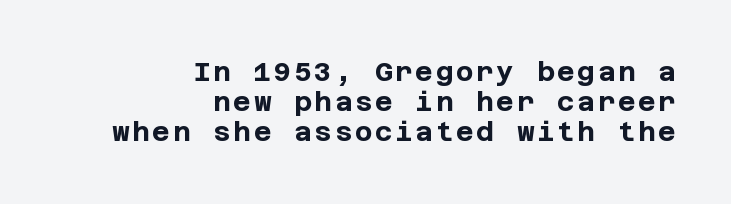
Q: Is the text bold? A: Yes.
Q: Is the text italic (slanted)? A: No, it is upright.
Q: Is the text underlined? A: No.
Q: How is the paragraph aligned? A: Right-aligned.
Q: Is the spacing between lines tight, normal or loose? A: Tight.
